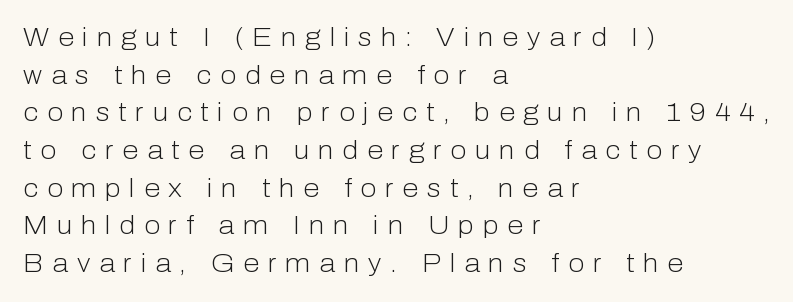
Tall strokes in this sample are plumb rather than angled. Weight class: somewhere from thin through regular. If you drew a ruler down the left edge, every line would touch it. Underline: absent. A typesetter would call this heavily tracked-out type.
